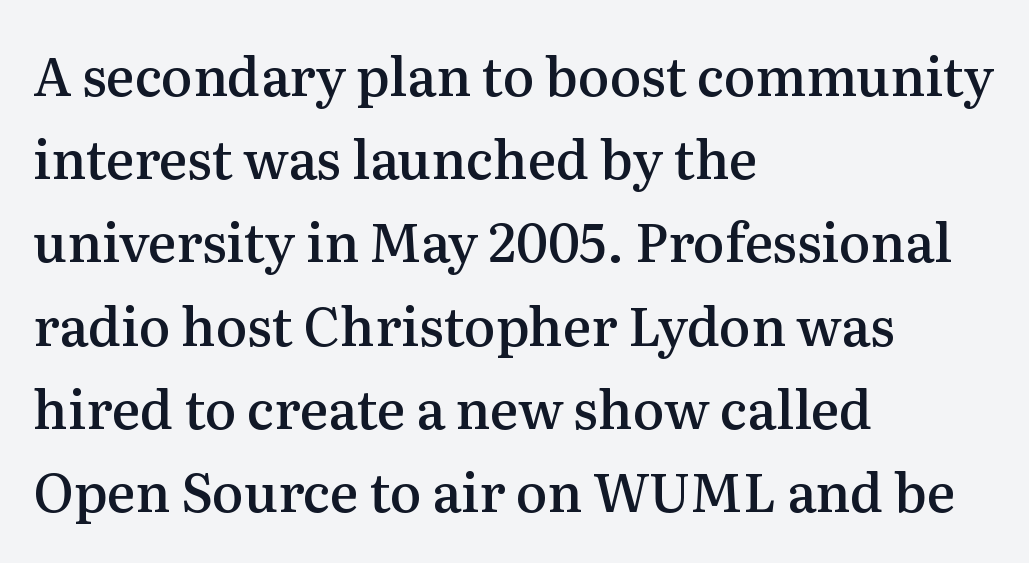
{"serif": "yes", "italic": "no", "bold": "semi", "weight": "semibold", "width": "normal", "stroke_contrast": "medium", "x_height": "medium", "monospaced": "no", "underline": "no", "align": "left", "line_spacing": "normal", "line_spacing_ratio": 1.57, "letter_spacing": "normal", "letter_spacing_em": 0.0, "glyph_px": 53}
